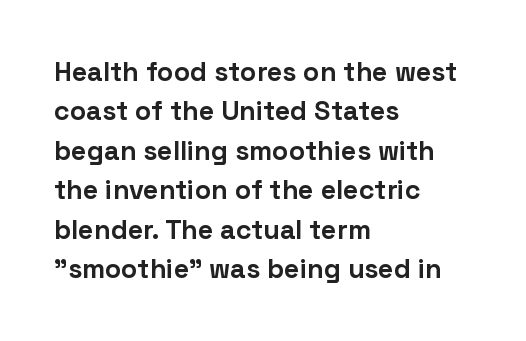
The line texture is even and compact thanks to regular tracking. Notice how the passage keeps a crisp vertical edge on the left only. Rendered with straight, roman letterforms. A bare baseline throughout the passage. One glance says typical: line gaps are just what's usual.
